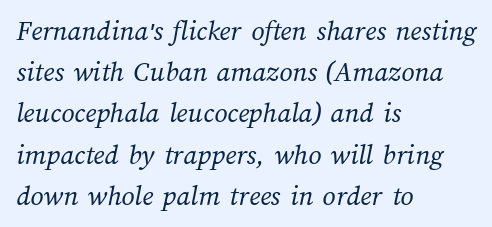
Quick note: underline off. Unbolded letterforms with no extra heft. A typesetter would call this zero additional tracking. If you measured baseline to baseline, you'd find a middling distance. The rendering uses natural spacing where letterforms have individual widths. The paragraph has a hard left edge and a soft right edge.
